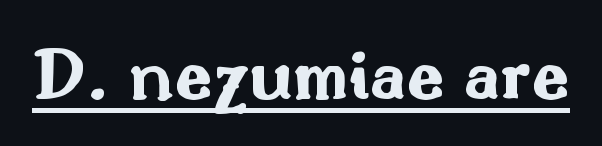
{"serif": "no", "italic": "no", "bold": "yes", "weight": "bold", "width": "wide", "stroke_contrast": "medium", "x_height": "small", "monospaced": "no", "underline": "yes", "letter_spacing": "normal", "letter_spacing_em": 0.0, "glyph_px": 77}
